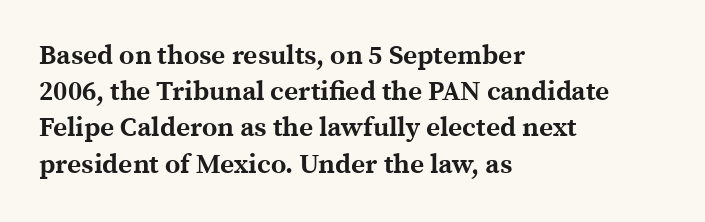
{"italic": "no", "bold": "yes", "underline": "no", "align": "left", "line_spacing": "normal", "line_spacing_ratio": 1.34, "letter_spacing": "normal", "letter_spacing_em": 0.0, "glyph_px": 27}
